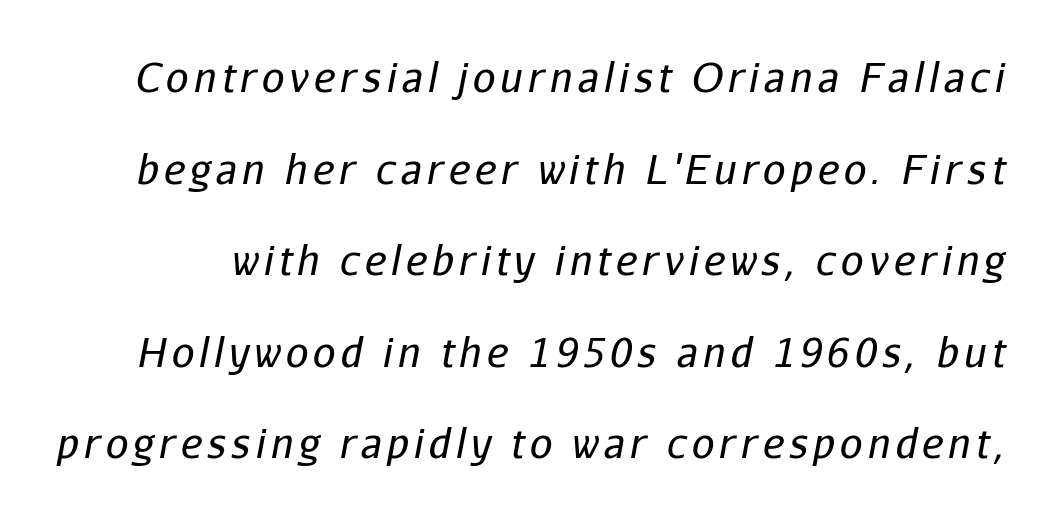
The image shows 40 px regular-weight type, italic (leaning right); set loose line spacing (2.29x), not underlined; low stroke contrast and a medium x-height.
